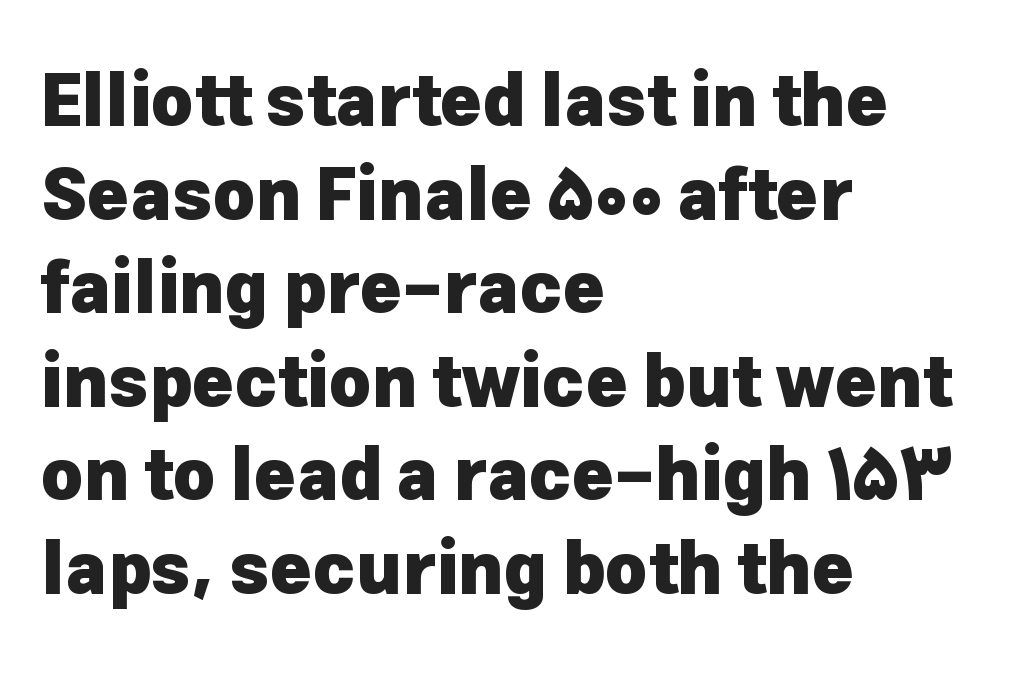
Each letter keeps its own natural width here, so spacing adapts to shape. This is the regular roman posture of the typeface. Does the leading feel generous? No, just average. Caption: bold face, heavy strokes. All the whitespace from short lines collects on the right. Each row of text sits above clean, open space.
